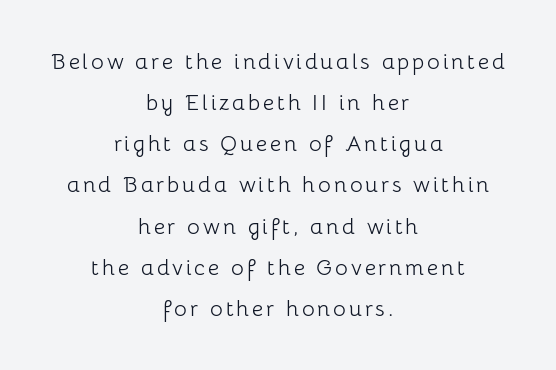
Q: Is the text bold? A: No.
Q: Is the text italic (slanted)? A: No, it is upright.
Q: Is the text underlined? A: No.
Q: How is the paragraph aligned? A: Centered.
